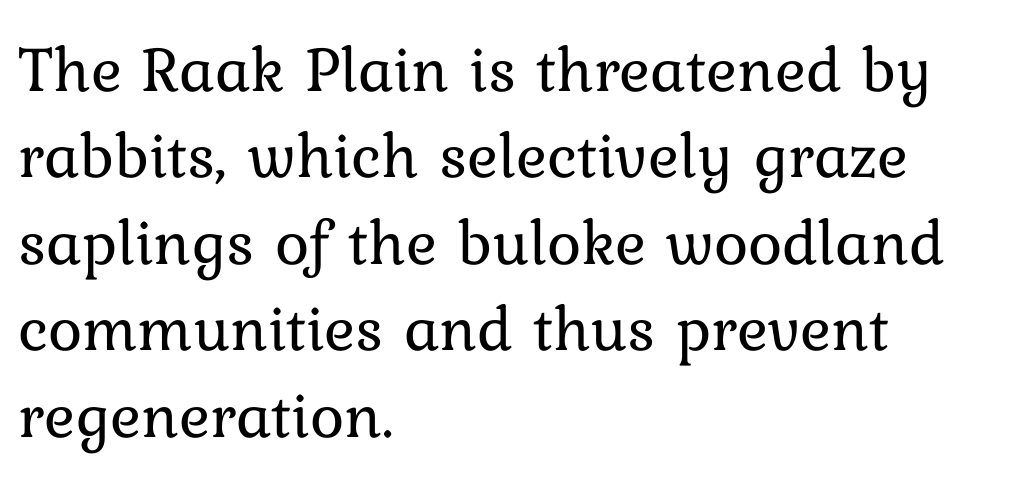
The image shows 65 px regular-weight type, upright; set left-aligned, normal line spacing (1.33x), normal letter spacing, not underlined; low stroke contrast and a medium x-height.
